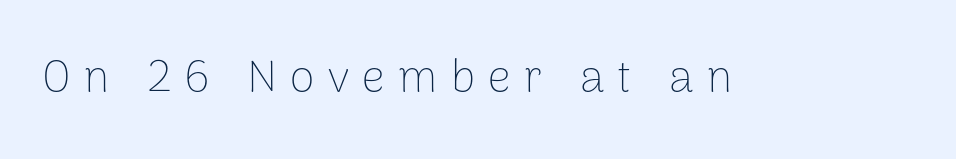
The image shows 45 px thin sans-serif type, upright; set unusually wide letter spacing (+0.3 em), not underlined; low stroke contrast and a medium x-height.
